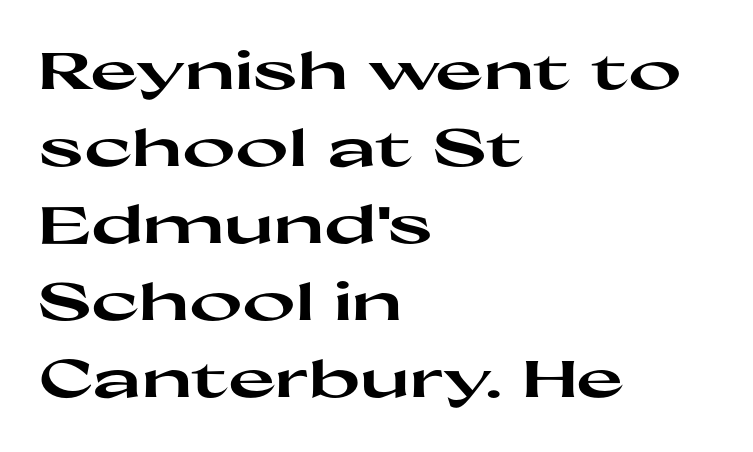
{"serif": "no", "italic": "no", "bold": "yes", "weight": "heavy", "width": "wide", "stroke_contrast": "high", "x_height": "medium", "monospaced": "no", "underline": "no", "align": "left", "line_spacing": "normal", "line_spacing_ratio": 1.51, "letter_spacing": "normal", "letter_spacing_em": 0.0, "glyph_px": 51}
